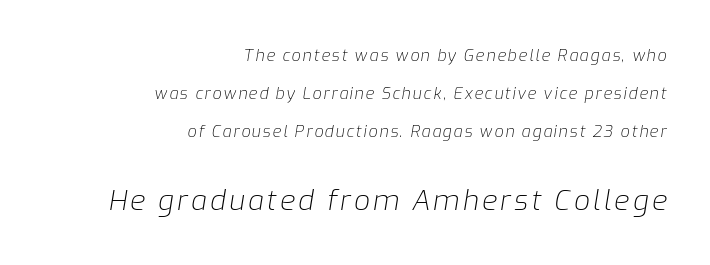
You could not count columns in this text — the font is proportionally spaced. The font sits on the lighter half of the weight spectrum, regular included. Compared with a flush-left layout, this one pins lines to the opposite, right side. The specimen omits any rule beneath the text block's lines. The lower block of text is set noticeably larger than the block above it. Is the type slanted? Yes — the strokes lean at a clear angle.
